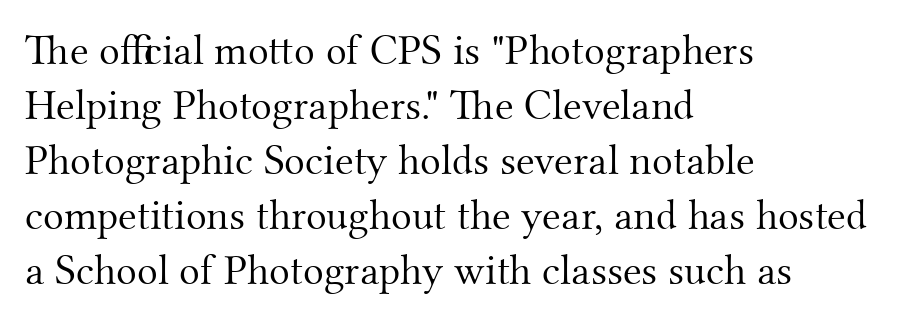
Q: Is the text bold? A: No.
Q: Is the text italic (slanted)? A: No, it is upright.
Q: Is the typeface a serif or a sans-serif typeface? A: Serif.
Q: Is the text underlined? A: No.
Q: How is the paragraph aligned? A: Left-aligned.
Q: Is the spacing between letters normal or unusually wide? A: Normal.
Q: Is the spacing between lines tight, normal or loose? A: Normal.
Q: Width (condensed, normal, or wide)? A: Normal.
Q: Stroke contrast? A: Medium.
Q: x-height? A: Small.
Q: Monospaced? A: No.
